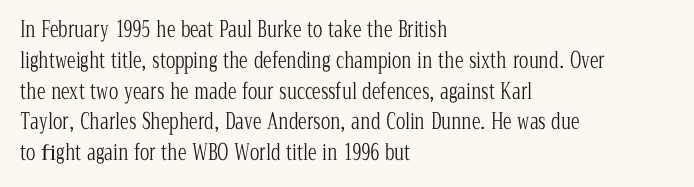
{"italic": "no", "bold": "no", "underline": "no", "align": "left", "line_spacing": "normal", "line_spacing_ratio": 1.4, "letter_spacing": "normal", "letter_spacing_em": 0.0, "glyph_px": 22}
